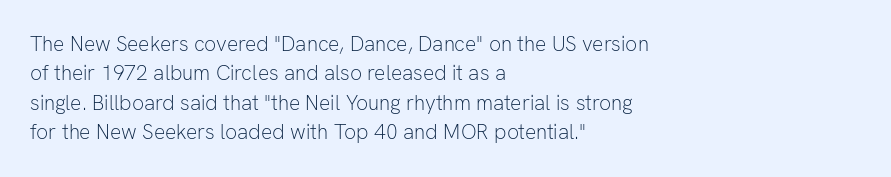
A clean baseline with only descenders dipping below it. If you drew a line through each stem, it would be perfectly vertical. Honestly, the row spacing looks completely unremarkable. Is this a heavy cut? Hardly; it is regular or lighter.
